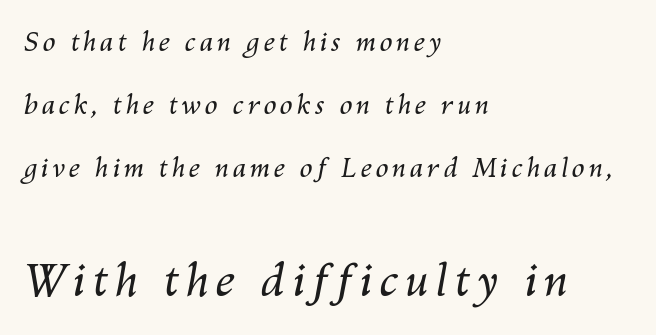
The image shows 45 px regular-weight type, italic (leaning right); set left-aligned, loose line spacing (2.42x), not underlined; the second (bottom) block is 1.73x larger; medium stroke contrast and a medium x-height.
